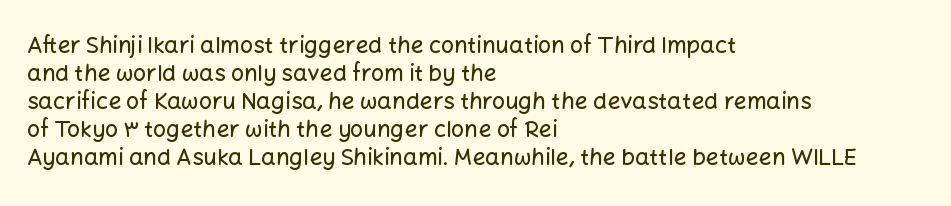
The image shows 23 px text type, upright; set left-aligned, line spacing 1.22x, normal letter spacing, not underlined.
